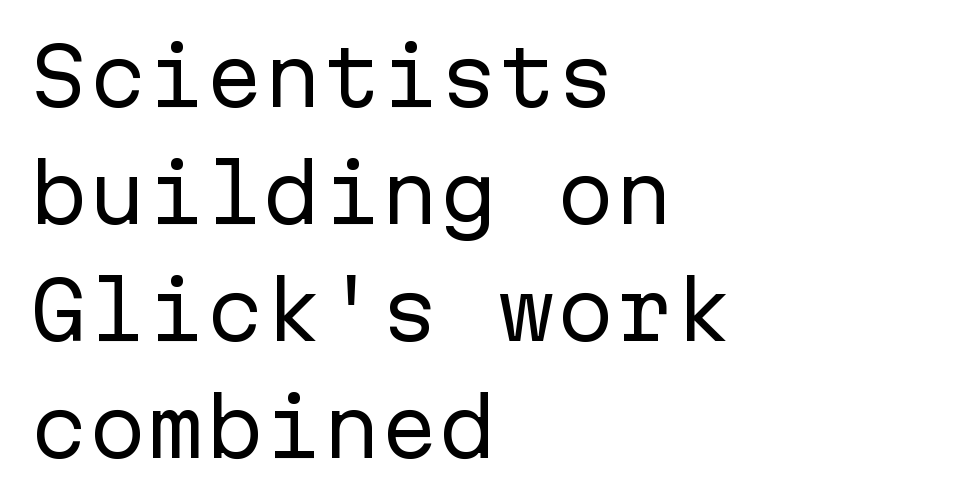
{"serif": "no", "italic": "no", "bold": "no", "weight": "regular", "width": "normal", "stroke_contrast": "low", "x_height": "medium", "monospaced": "yes", "underline": "no", "align": "left", "line_spacing": "normal", "line_spacing_ratio": 1.5, "letter_spacing": "normal", "letter_spacing_em": 0.0, "glyph_px": 78}
